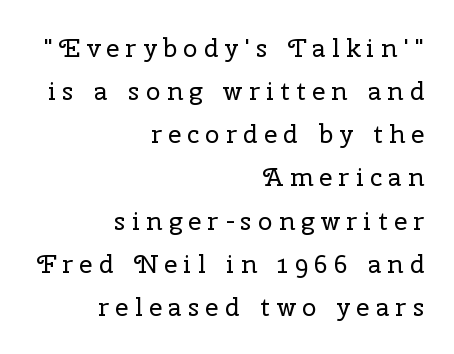
The weight would be labelled regular, book, light, or lighter still. The foot of each line stays bare and open. If you measured baseline to baseline, you'd find a middling distance. Vertical strokes here are truly vertical. One-word summary of the alignment: right.
